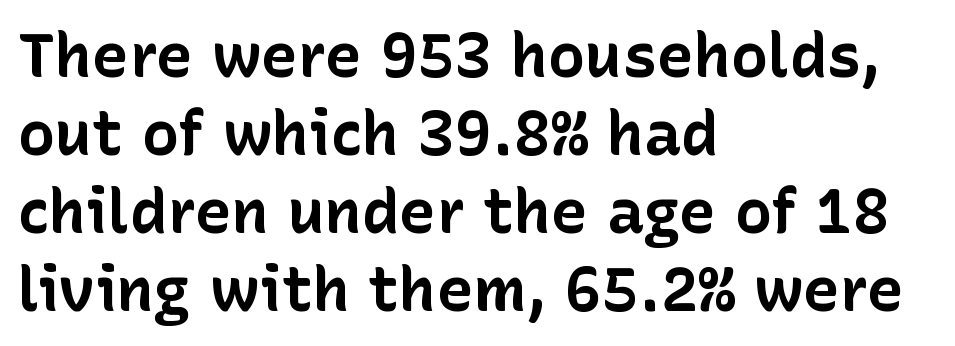
The image shows 62 px bold sans-serif type, upright; set left-aligned, normal line spacing (1.26x), normal letter spacing, not underlined; low stroke contrast and a medium x-height.
